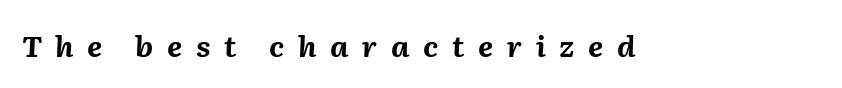
{"italic": "yes", "lean": "right", "slant_degrees": 2, "bold": "yes", "weight": "bold", "width": "normal", "stroke_contrast": "medium", "x_height": "medium", "monospaced": "no", "underline": "no", "letter_spacing": "wide", "letter_spacing_em": 0.47, "glyph_px": 29}
